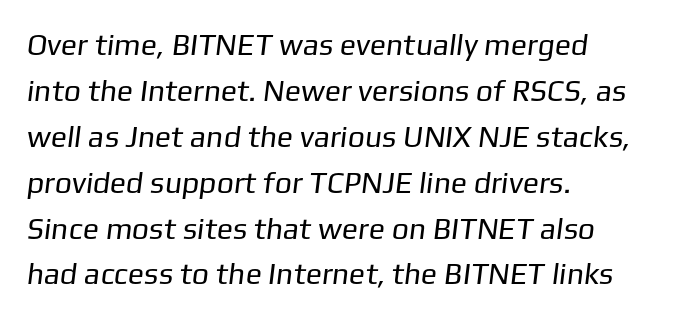
Quick note: underline off. Varying glyph widths throughout — classic text-font behaviour. Regarding leading, the lines here are spaced in the standard way. Stem width sits at or under what a default text font uses. No extra tracking has been applied to these lines. Font category for this specimen: sans-serif.
